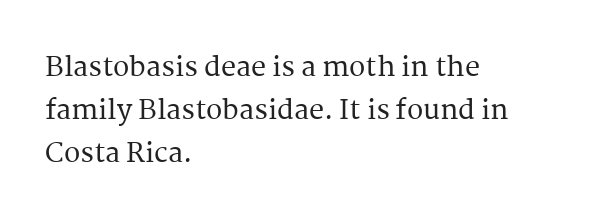
The image shows 27 px text type, upright; set left-aligned, normal line spacing (1.6x), normal letter spacing, not underlined.
